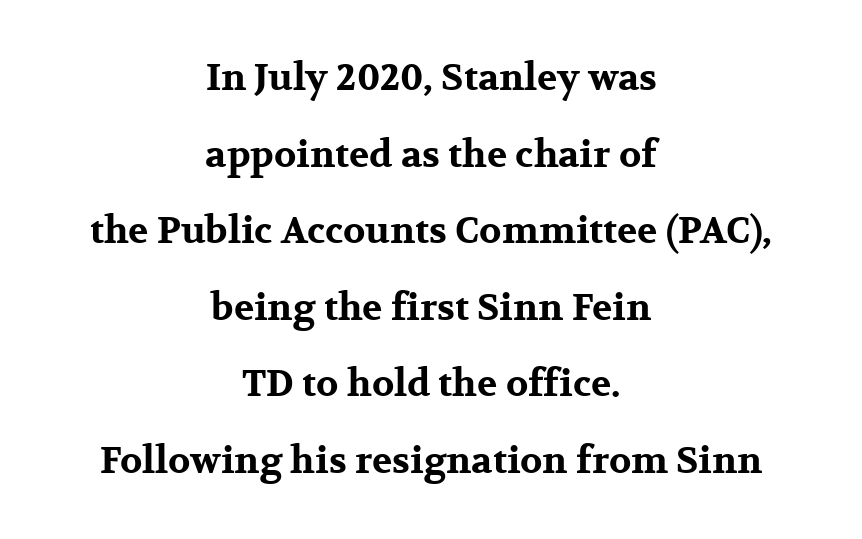
Q: Is the text bold? A: Yes.
Q: Is the text italic (slanted)? A: No, it is upright.
Q: Is the typeface a serif or a sans-serif typeface? A: Serif.
Q: Is the text underlined? A: No.
Q: How is the paragraph aligned? A: Centered.
Q: Is the spacing between letters normal or unusually wide? A: Normal.
Q: Is the spacing between lines tight, normal or loose? A: Loose.
Q: Width (condensed, normal, or wide)? A: Wide.
Q: Stroke contrast? A: Medium.
Q: x-height? A: Medium.
Q: Monospaced? A: No.
